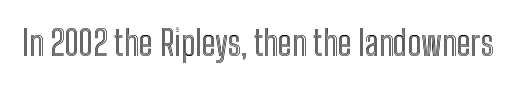
The image shows 34 px condensed type, upright; set normal letter spacing, not underlined; a medium x-height.
